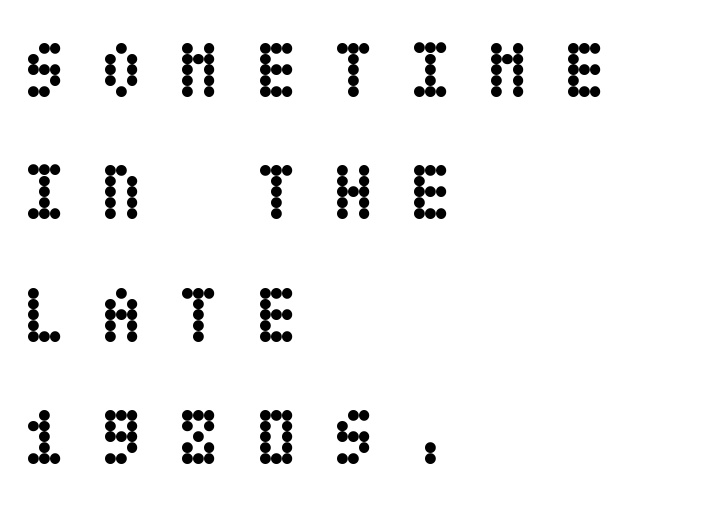
Q: Is the text bold? A: Yes.
Q: Is the text italic (slanted)? A: No, it is upright.
Q: Is the text underlined? A: No.
Q: How is the paragraph aligned? A: Left-aligned.
Q: Is the spacing between letters normal or unusually wide? A: Unusually wide.
Q: Is the spacing between lines tight, normal or loose? A: Normal.
Q: Width (condensed, normal, or wide)? A: Condensed.
Q: Stroke contrast? A: Low.
Q: x-height? A: Large.
